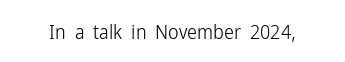
The image shows 20 px text type, upright; set normal letter spacing, not underlined.
